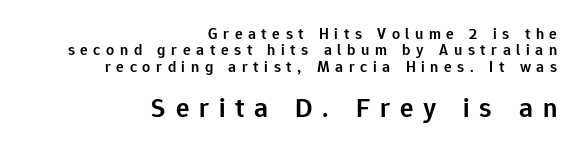
{"serif": "no", "italic": "no", "bold": "semi", "weight": "semibold", "width": "normal", "stroke_contrast": "low", "x_height": "medium", "monospaced": "no", "underline": "no", "align": "right", "line_spacing": "tight", "line_spacing_ratio": 1.03, "letter_spacing": "wide", "letter_spacing_em": 0.35, "larger_block": "second", "size_ratio": 1.75, "glyph_px": 28}
